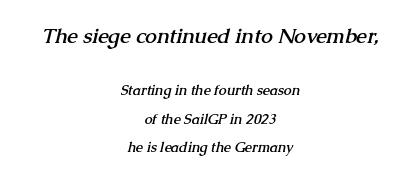
The image shows 21 px bold type; set centered, loose line spacing (2.03x), normal letter spacing, not underlined; the first (top) block is 1.5x larger.
